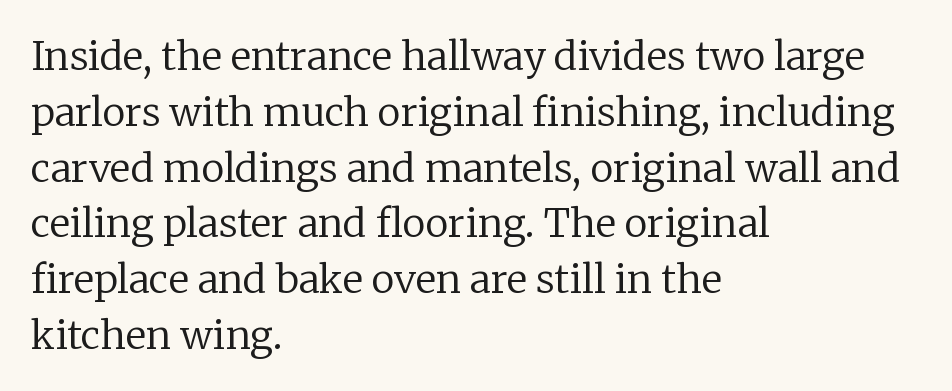
Underlining? Definitely not there. Each letter keeps its own natural width here, so spacing adapts to shape. Compared with typical body copy, the letter spacing here is the same. Visually the block forms a straight wall on the left and a jagged coastline on the right.
